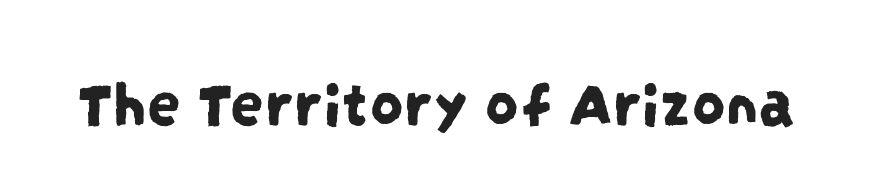
{"serif": "no", "width": "condensed", "stroke_contrast": "low", "x_height": "large", "monospaced": "no", "underline": "no", "letter_spacing": "normal", "letter_spacing_em": 0.0, "glyph_px": 67}
